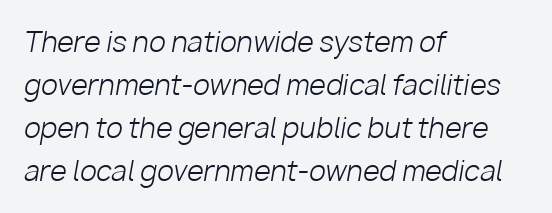
These lines keep a tight, regular rhythm from letter to letter. Weight: regular or lighter. The setting favours the left margin, as ordinary paragraphs usually do. Observe the lean: these are italic letterforms. Lines of text with bare space underneath. The space between consecutive lines is moderate.
